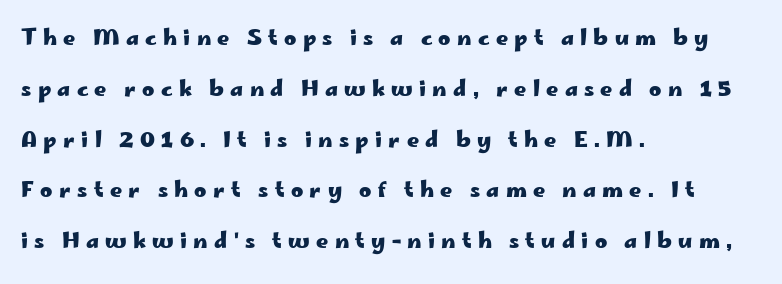
Q: Is the text bold? A: Yes.
Q: Is the text italic (slanted)? A: No, it is upright.
Q: Is the text underlined? A: No.
Q: How is the paragraph aligned? A: Left-aligned.
Q: Is the spacing between letters normal or unusually wide? A: Unusually wide.
Q: Is the spacing between lines tight, normal or loose? A: Loose.
